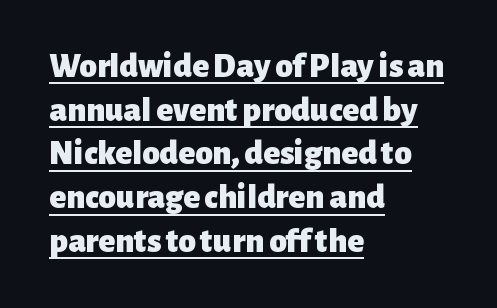
Its strokes are broad and dark, the hallmark of bold type. Are there feet on the stems? There aren't — it's a sans. No extra tracking has been applied to these lines. The face used here appears with an underline applied. Notice how the stems are strictly vertical — no italics here. Reading down the column, the eye jumps a familiar distance to each next line.
